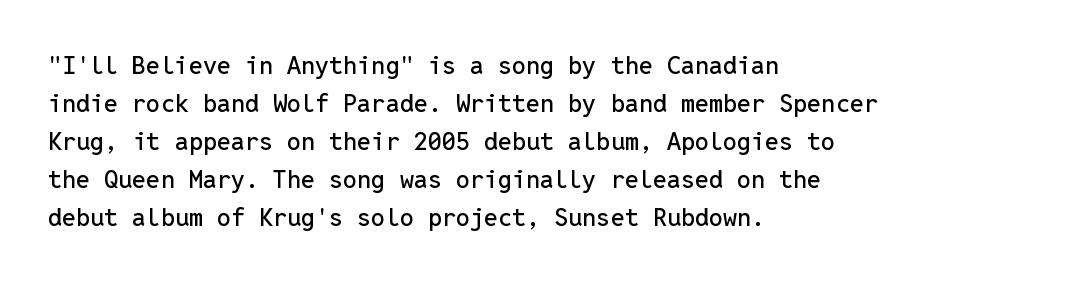
The image shows 25 px text type, upright; set left-aligned, normal line spacing (1.52x), normal letter spacing, not underlined.
